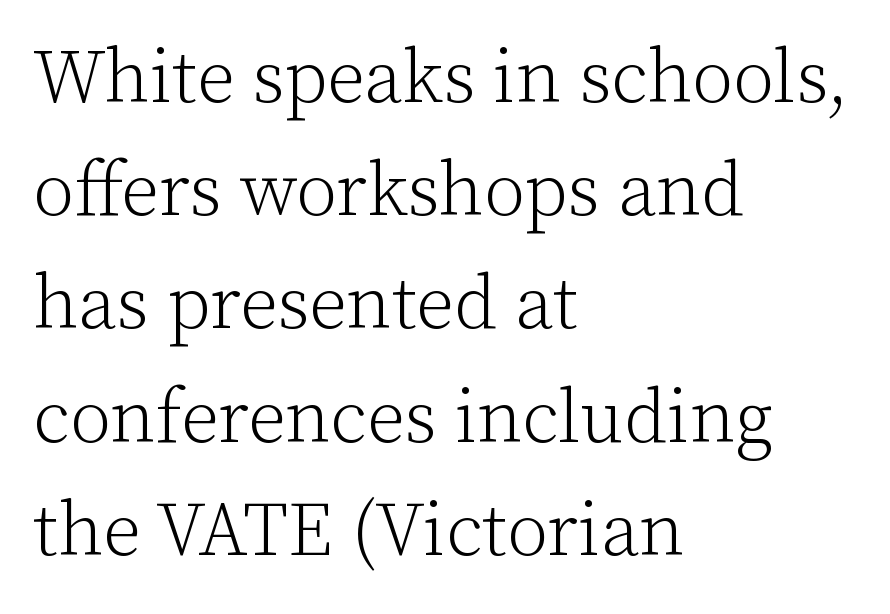
The image shows 75 px light serif type, upright; set left-aligned, normal line spacing (1.51x), normal letter spacing, not underlined; low stroke contrast and a medium x-height.
